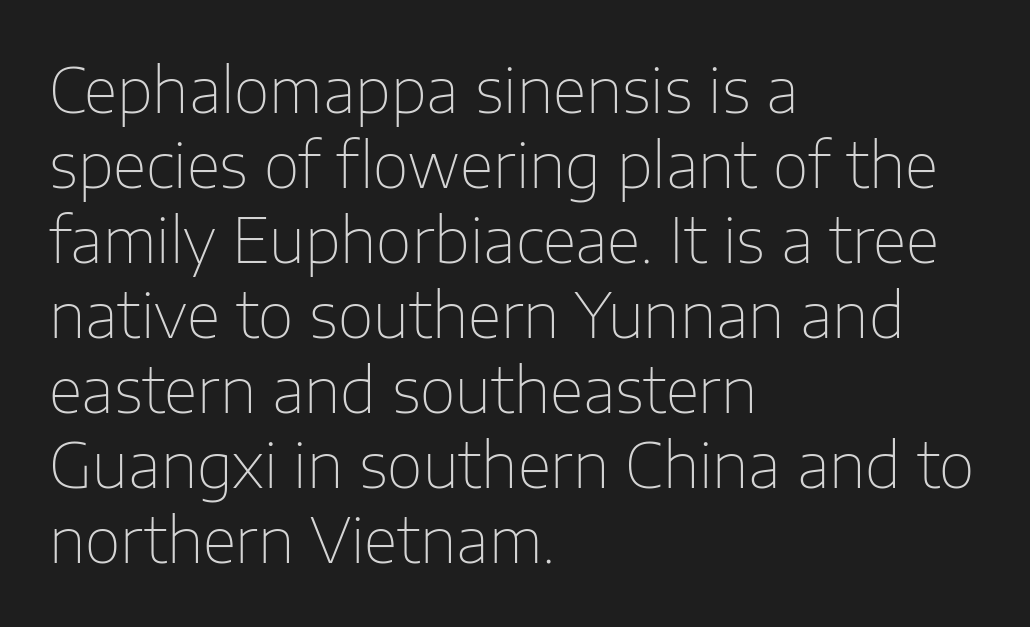
Q: Is the text bold? A: No.
Q: Is the text italic (slanted)? A: No, it is upright.
Q: Is the typeface a serif or a sans-serif typeface? A: Sans-serif.
Q: Is the text underlined? A: No.
Q: How is the paragraph aligned? A: Left-aligned.
Q: Is the spacing between letters normal or unusually wide? A: Normal.
Q: Width (condensed, normal, or wide)? A: Normal.
Q: Stroke contrast? A: Low.
Q: x-height? A: Medium.
Q: Monospaced? A: No.
